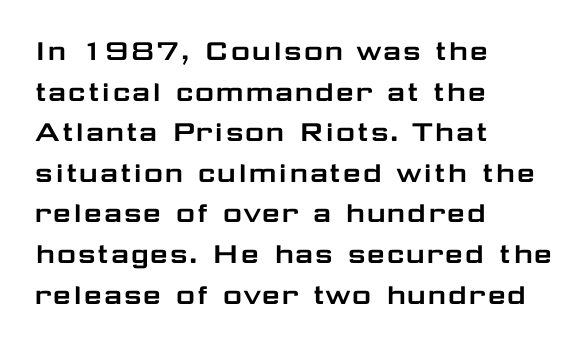
The image shows 33 px wide sans-serif type, upright; set left-aligned, line spacing 1.23x, normal letter spacing, not underlined; low stroke contrast and a medium x-height.
